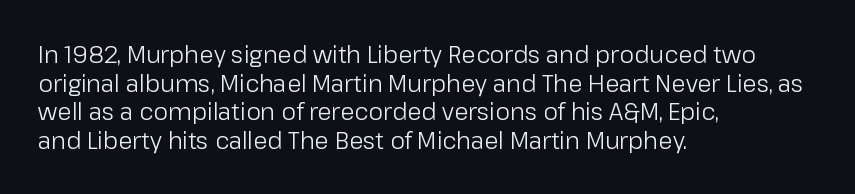
Q: Is the text bold? A: No.
Q: Is the text italic (slanted)? A: No, it is upright.
Q: Is the text underlined? A: No.
Q: How is the paragraph aligned? A: Left-aligned.
Q: Is the spacing between letters normal or unusually wide? A: Normal.
